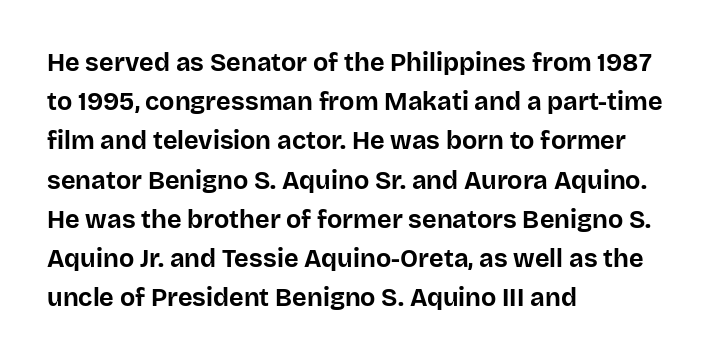
{"italic": "no", "bold": "yes", "underline": "no", "align": "left", "line_spacing": "normal", "line_spacing_ratio": 1.57, "letter_spacing": "normal", "letter_spacing_em": 0.0, "glyph_px": 25}
